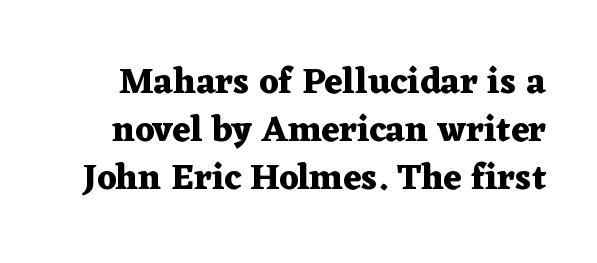
Only glyphs here, with clear space below each row. The type sits square on the baseline with zero lean. This is serif lettering, the kind often seen in printed books. Successive baselines arrive at the customary interval.
